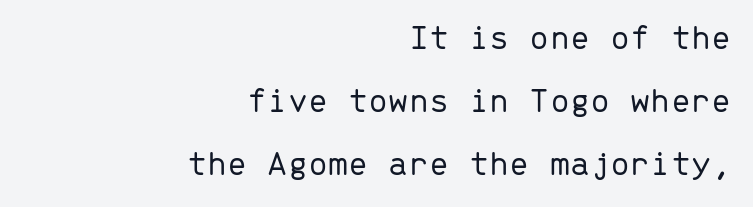
Serif or sans? Sans — the stroke terminals are bare. Weight: in the light-to-regular range. No italicization has been applied; the sample stays upright. Notice how the passage keeps a crisp vertical edge on the right only. Default kerning and tracking; the words read as compact shapes.
